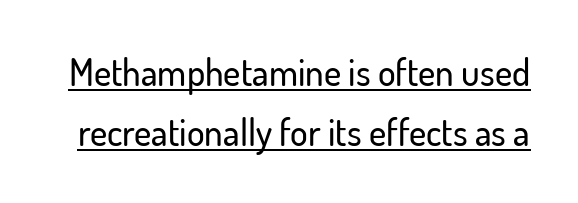
Q: Is the text italic (slanted)? A: No, it is upright.
Q: Is the typeface a serif or a sans-serif typeface? A: Sans-serif.
Q: Is the text underlined? A: Yes.
Q: Is the spacing between letters normal or unusually wide? A: Normal.
Q: Is the spacing between lines tight, normal or loose? A: Normal.
Q: Width (condensed, normal, or wide)? A: Normal.
Q: Stroke contrast? A: Low.
Q: x-height? A: Small.
Q: Monospaced? A: No.
